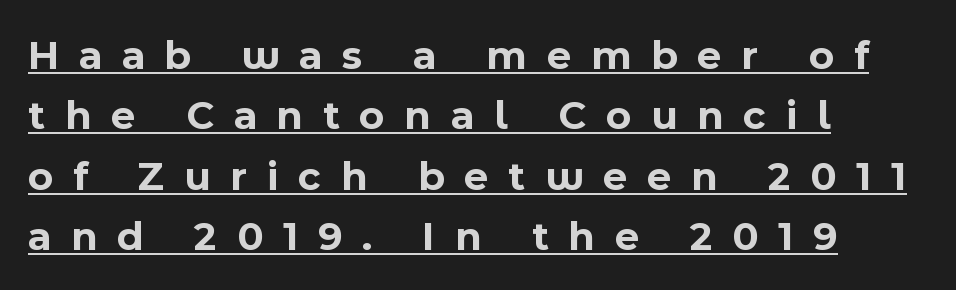
{"serif": "no", "italic": "no", "bold": "yes", "weight": "bold", "width": "normal", "x_height": "medium", "monospaced": "no", "underline": "yes", "align": "left", "line_spacing": "normal", "line_spacing_ratio": 1.44, "letter_spacing": "wide", "letter_spacing_em": 0.47, "glyph_px": 42}
